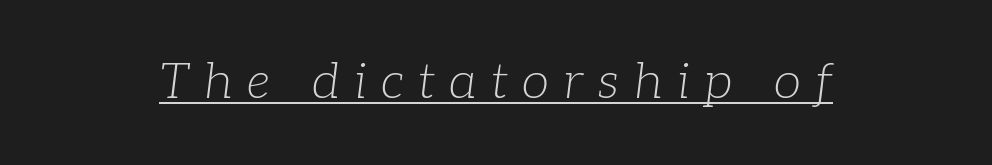
Q: Is the text bold? A: No.
Q: Is the text italic (slanted)? A: Yes, it leans right by about 7 degrees.
Q: Is the typeface a serif or a sans-serif typeface? A: Serif.
Q: Is the text underlined? A: Yes.
Q: Is the spacing between letters normal or unusually wide? A: Unusually wide.
Q: Width (condensed, normal, or wide)? A: Normal.
Q: Stroke contrast? A: Low.
Q: x-height? A: Medium.
Q: Monospaced? A: No.
